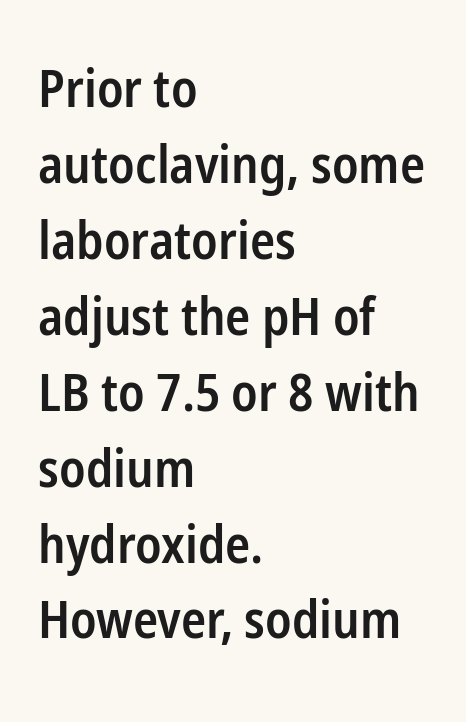
The image shows 52 px semibold, condensed sans-serif type, upright; set left-aligned, normal line spacing (1.46x), normal letter spacing, not underlined; low stroke contrast and a medium x-height.
